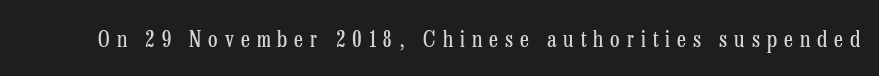
Caption: expanded tracking, letters set apart. Clear beneath every line of the passage. Unlike italic type, these characters show no tilt at all. This is not heavy type; no bold has been used.
